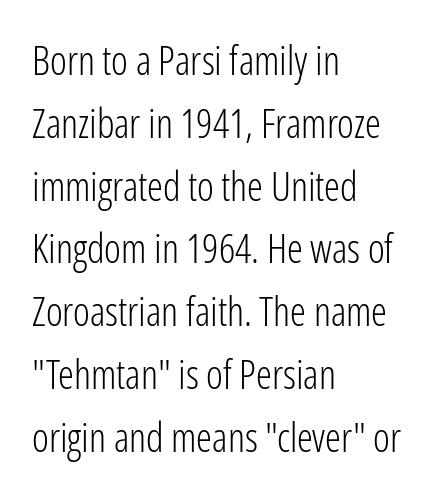
{"serif": "no", "italic": "no", "bold": "no", "weight": "light", "width": "condensed", "stroke_contrast": "low", "x_height": "medium", "monospaced": "no", "underline": "no", "align": "left", "line_spacing": "normal", "line_spacing_ratio": 1.57, "letter_spacing": "normal", "letter_spacing_em": 0.0, "glyph_px": 40}
